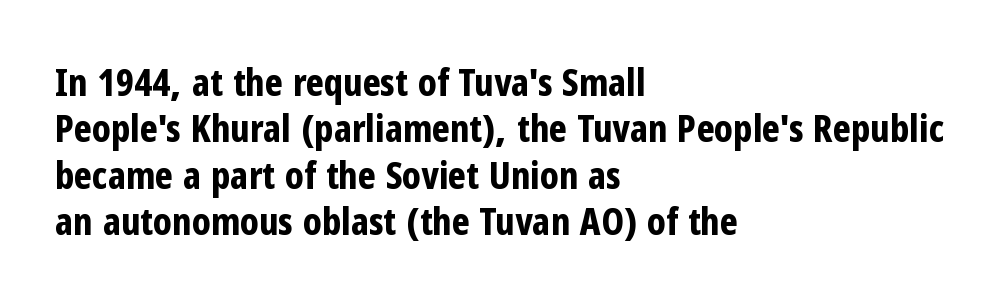
The compositor pushed each line to the left boundary. Beneath every word, the page is bare. What weight is shown? A full bold with thick strokes. The characters display no serif detailing; their extremities are plain. Tall strokes in this sample are plumb rather than angled. Here the designer chose a conventional face with non-uniform glyph widths.
